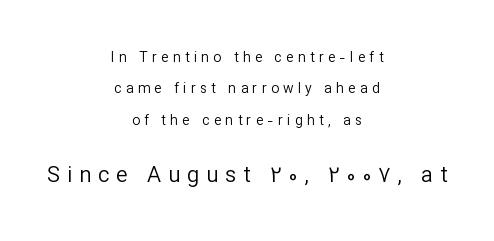
{"italic": "no", "bold": "no", "underline": "no", "align": "center", "line_spacing": "loose", "line_spacing_ratio": 2.24, "letter_spacing": "wide", "letter_spacing_em": 0.31, "larger_block": "second", "size_ratio": 1.57, "glyph_px": 22}
